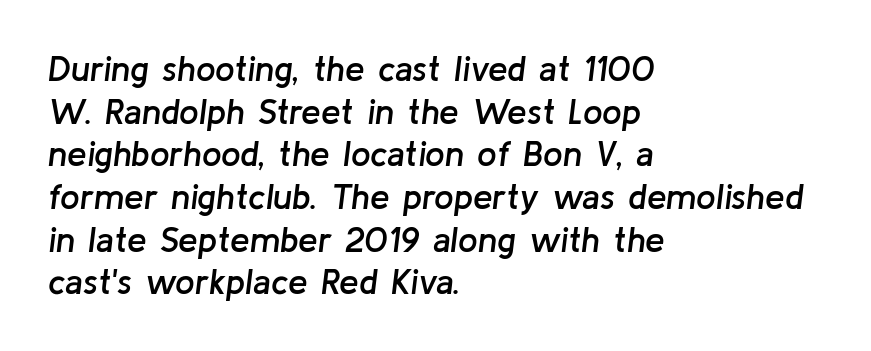
You can tell it's italic because the verticals aren't actually vertical. Between one letter and the next there's only the usual sliver of space. Every letter is mildly thick-stroked: semibold rather than bold. The strip under each line holds only bare page. The rendering uses natural spacing where letterforms have individual widths.
